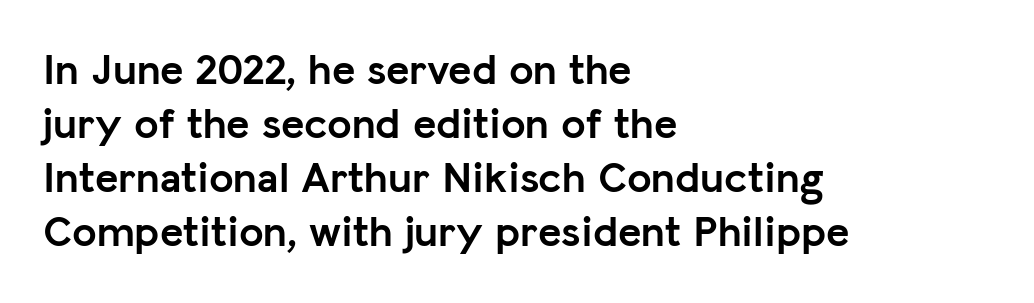
{"serif": "no", "italic": "no", "bold": "yes", "weight": "semibold", "width": "normal", "stroke_contrast": "low", "x_height": "medium", "monospaced": "no", "underline": "no", "align": "left", "line_spacing_ratio": 1.23, "letter_spacing": "normal", "letter_spacing_em": 0.0, "glyph_px": 44}
